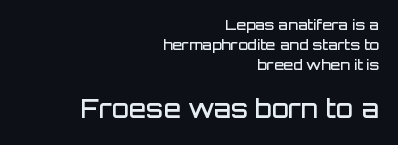
The image shows 25 px text type, upright; set right-aligned, normal line spacing (1.44x), normal letter spacing, not underlined; the second (bottom) block is 1.79x larger.
